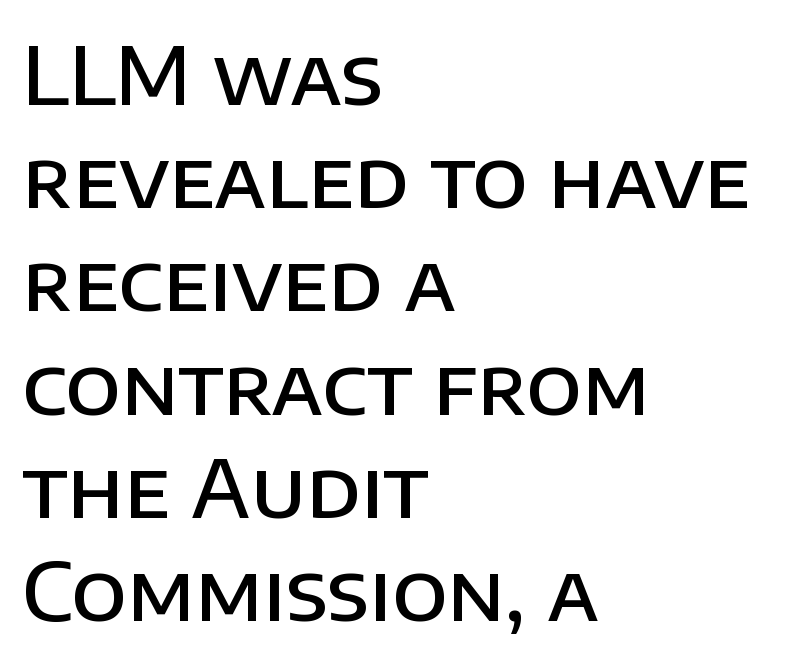
The image shows 80 px semibold sans-serif type, upright; set left-aligned, normal line spacing (1.29x), normal letter spacing, not underlined; low stroke contrast and a large x-height.
